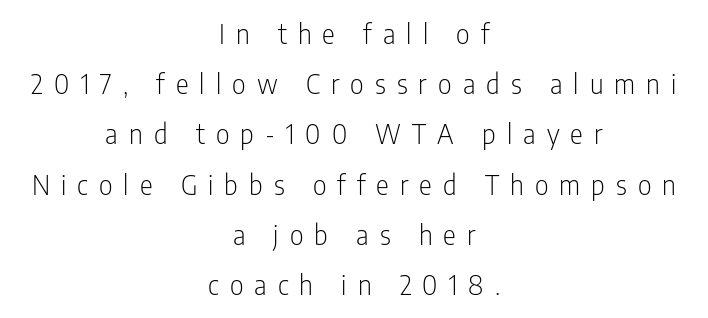
{"italic": "no", "bold": "no", "underline": "no", "align": "center", "line_spacing_ratio": 1.86, "letter_spacing": "wide", "letter_spacing_em": 0.41, "glyph_px": 27}
